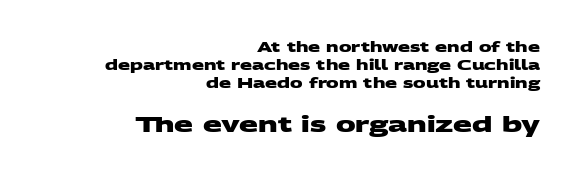
The image shows 22 px bold type; set right-aligned, normal line spacing (1.3x), normal letter spacing, not underlined; the second (bottom) block is 1.57x larger.
